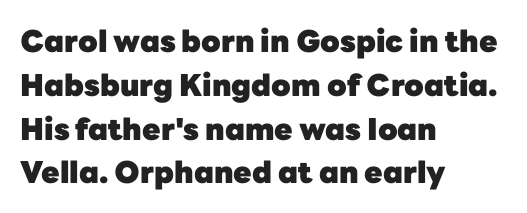
The image shows 30 px heavy sans-serif type, upright; set left-aligned, normal line spacing (1.46x), normal letter spacing, not underlined; low stroke contrast and a medium x-height.
